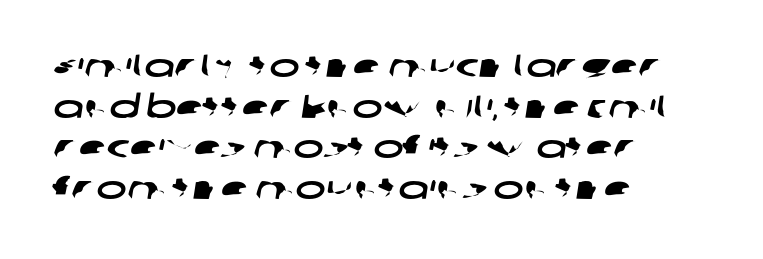
{"serif": "no", "width": "wide", "stroke_contrast": "low", "x_height": "large", "monospaced": "no", "underline": "no", "align": "left", "line_spacing": "normal", "line_spacing_ratio": 1.27, "letter_spacing": "normal", "letter_spacing_em": 0.0, "glyph_px": 32}
